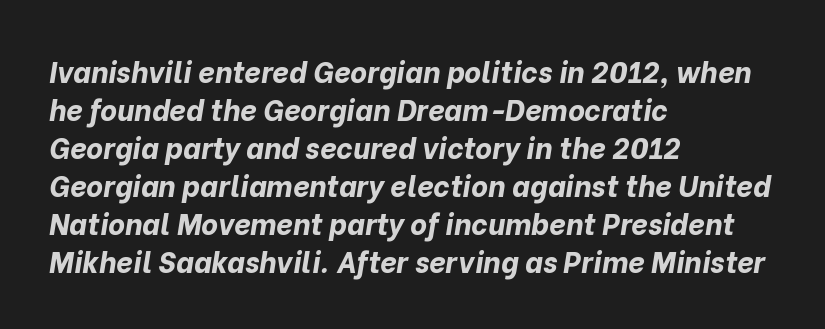
{"italic": "yes", "lean": "right", "slant_degrees": 10, "bold": "yes", "weight": "bold", "width": "normal", "stroke_contrast": "low", "x_height": "medium", "monospaced": "no", "underline": "no", "align": "left", "line_spacing": "normal", "line_spacing_ratio": 1.31, "letter_spacing": "normal", "letter_spacing_em": 0.0, "glyph_px": 29}
